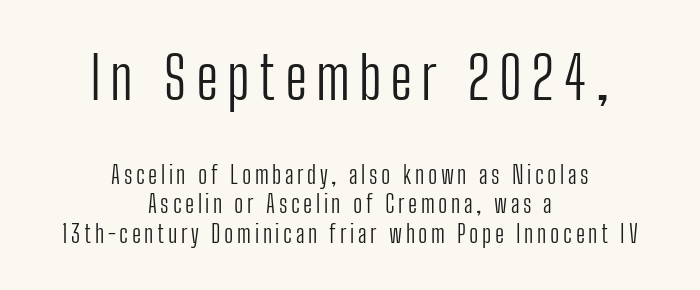
Q: Is the text bold? A: No.
Q: Is the text italic (slanted)? A: No, it is upright.
Q: Is the typeface a serif or a sans-serif typeface? A: Sans-serif.
Q: Is the text underlined? A: No.
Q: How is the paragraph aligned? A: Centered.
Q: Which block of text is set in a larger size, the first (top) or the second (bottom)? A: The first (top) one.
Q: Width (condensed, normal, or wide)? A: Condensed.
Q: Stroke contrast? A: Low.
Q: x-height? A: Medium.
Q: Monospaced? A: No.
